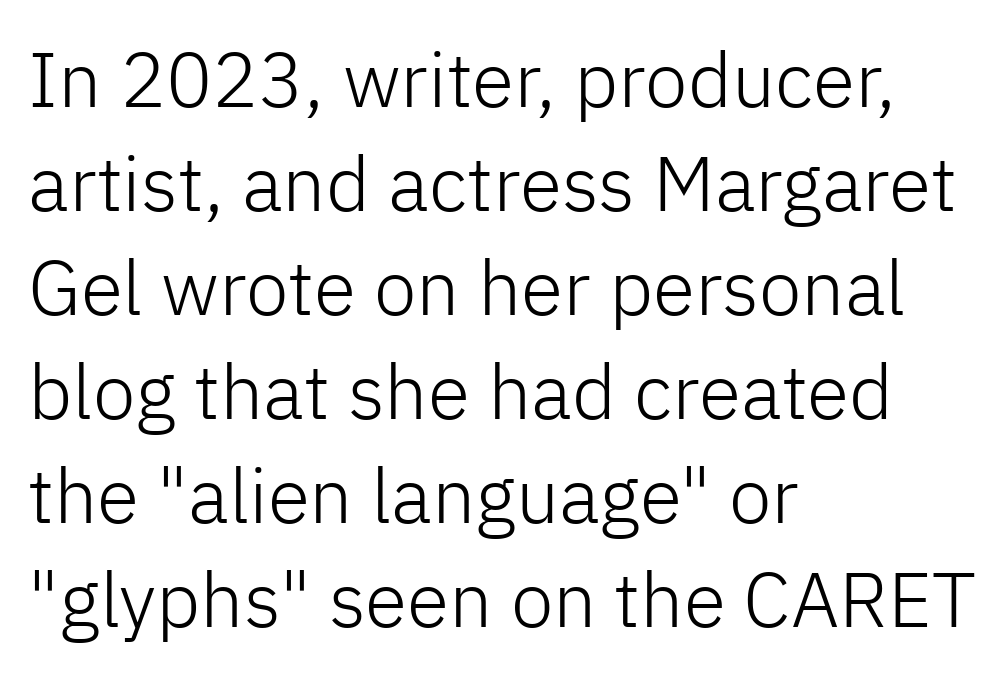
Q: Is the text bold? A: No.
Q: Is the text italic (slanted)? A: No, it is upright.
Q: Is the typeface a serif or a sans-serif typeface? A: Sans-serif.
Q: Is the text underlined? A: No.
Q: How is the paragraph aligned? A: Left-aligned.
Q: Is the spacing between letters normal or unusually wide? A: Normal.
Q: Is the spacing between lines tight, normal or loose? A: Normal.
Q: Width (condensed, normal, or wide)? A: Normal.
Q: Stroke contrast? A: Low.
Q: x-height? A: Medium.
Q: Monospaced? A: No.
